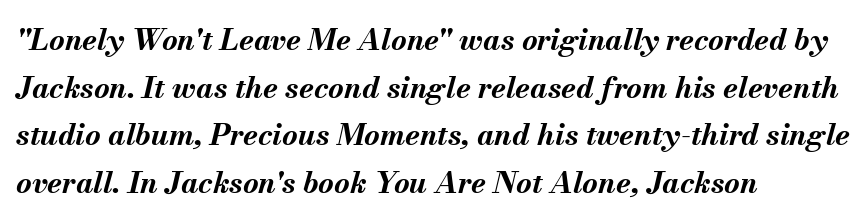
Students, observe: this is what conventionally led text looks like. The strokes are fattened all the way to bold. Here the designer chose a conventional face with non-uniform glyph widths. Every character sits at an angle, as italics do. The baseline area is clear.
